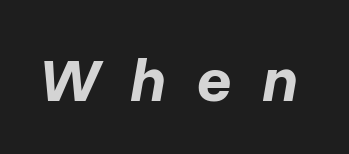
The glyphs look as if they've been sheared to an angle. Underlining? Definitely not there. You could not count columns in this text — the font is proportionally spaced. These lines carry a lot of weight — the face is fully bold. Loose tracking; the words dissolve into strings of separated letters.
